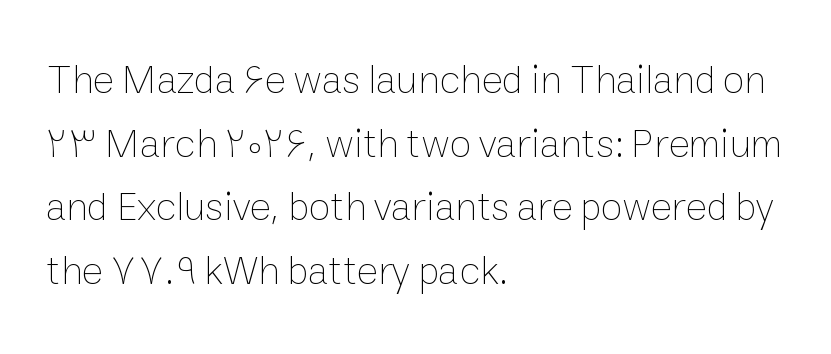
The image shows 40 px thin type, upright; set left-aligned, normal line spacing (1.59x), normal letter spacing, not underlined; low stroke contrast and a medium x-height.
